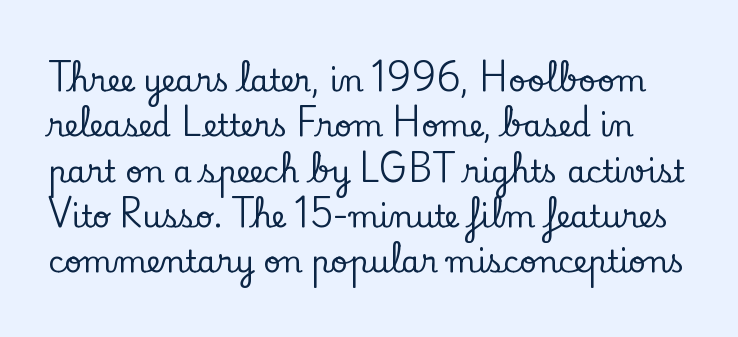
{"italic": "no", "width": "normal", "stroke_contrast": "low", "x_height": "small", "monospaced": "no", "underline": "no", "line_spacing": "normal", "line_spacing_ratio": 1.51, "letter_spacing": "normal", "letter_spacing_em": 0.0, "glyph_px": 30}
